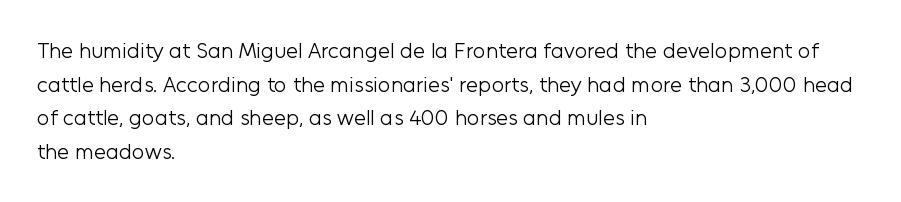
{"italic": "no", "bold": "no", "underline": "no", "align": "left", "line_spacing": "normal", "line_spacing_ratio": 1.53, "letter_spacing": "normal", "letter_spacing_em": 0.0, "glyph_px": 22}
